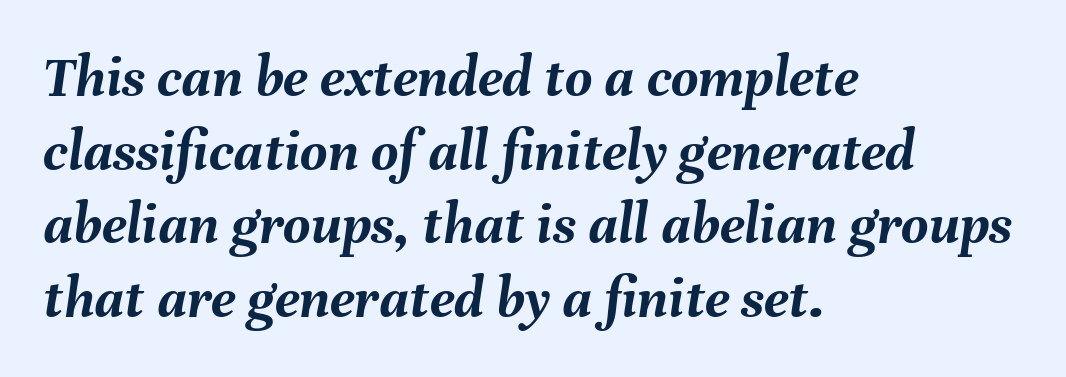
Tracking value appears to be zero — textbook default spacing. Is the type bold? Yes — the strokes are clearly thick and heavy. Glance below the letters and you will spot only blank space. If you drew a line through each stem, it would be angled.
